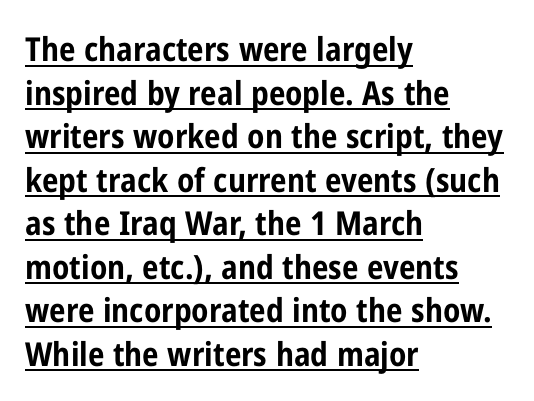
A typesetter would call this leading conventional body-copy spacing. Posture: straight, roman, zero tilt. Strong, thick strokes mark this as bold type. These lines are set flush left with a ragged right edge. This sample has the flowing, uneven cadence of proportional lettering. Underlining? Definitely there.
